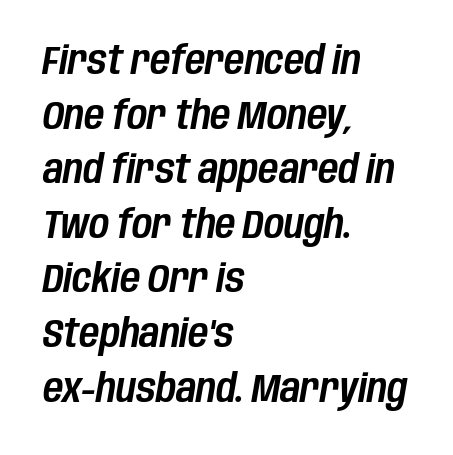
Think of a printed novel: that variable character pitch is what you see here. The designer left line spacing at the default. The glyphs are unaccompanied by any horizontal stroke below them. Observe the ordinary spacing: letters are neighbours, not strangers. Compared with ordinary roman type, these characters are visibly tilted.
